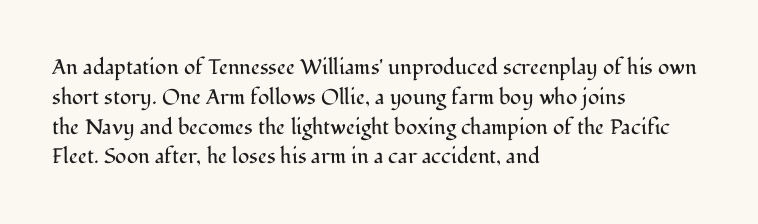
{"italic": "no", "bold": "no", "underline": "no", "align": "left", "line_spacing": "normal", "line_spacing_ratio": 1.42, "letter_spacing": "normal", "letter_spacing_em": 0.0, "glyph_px": 21}
